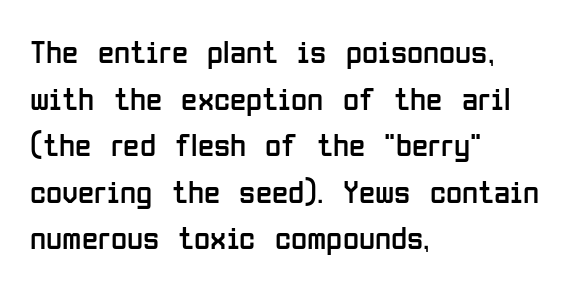
The image shows 33 px regular-weight, condensed sans-serif type, upright; set left-aligned, normal line spacing (1.41x), normal letter spacing, not underlined; low stroke contrast and a medium x-height.
